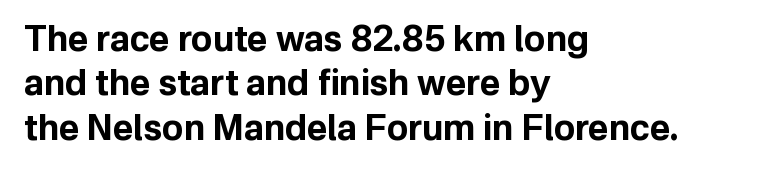
The image shows 35 px bold sans-serif type, upright; set left-aligned, normal line spacing (1.27x), normal letter spacing, not underlined; low stroke contrast and a medium x-height.
